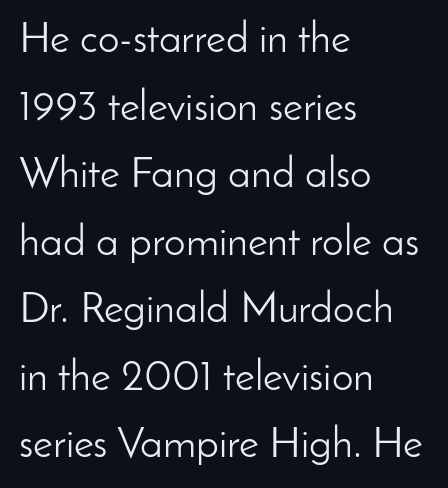
Q: Is the text bold? A: No.
Q: Is the text italic (slanted)? A: No, it is upright.
Q: Is the typeface a serif or a sans-serif typeface? A: Sans-serif.
Q: Is the text underlined? A: No.
Q: How is the paragraph aligned? A: Left-aligned.
Q: Is the spacing between letters normal or unusually wide? A: Normal.
Q: Is the spacing between lines tight, normal or loose? A: Normal.
Q: Width (condensed, normal, or wide)? A: Normal.
Q: Stroke contrast? A: Low.
Q: x-height? A: Small.
Q: Monospaced? A: No.
